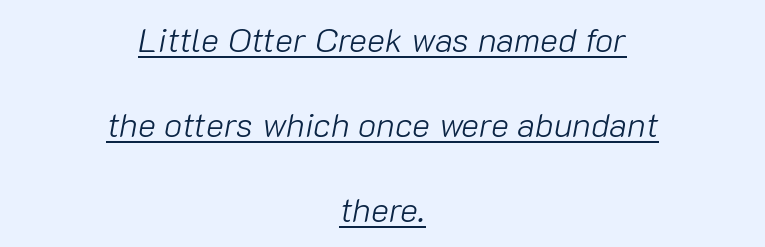
An italicized treatment has been applied to the whole sample. No extra ink here — the face is not bold. This rendering uses center alignment, leaving both contours irregular but symmetric. Underlining? Definitely there. Airy leading. Is the letter spacing exaggerated? No — it looks like the ordinary default.
